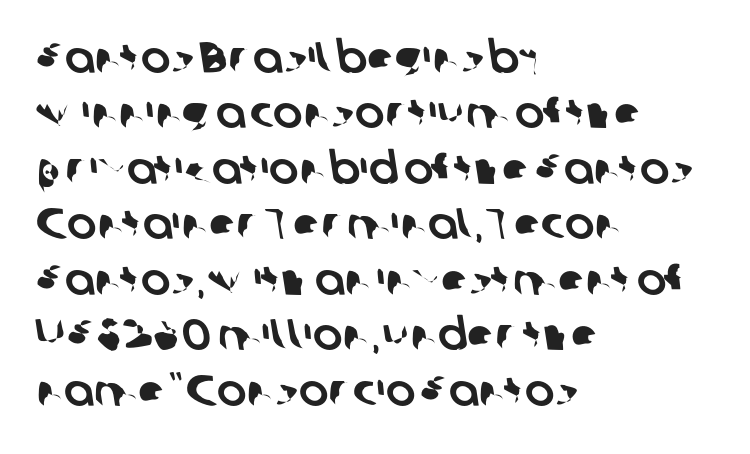
{"serif": "no", "width": "normal", "stroke_contrast": "low", "x_height": "medium", "monospaced": "no", "underline": "no", "align": "left", "line_spacing": "normal", "line_spacing_ratio": 1.26, "letter_spacing": "normal", "letter_spacing_em": 0.0, "glyph_px": 44}
